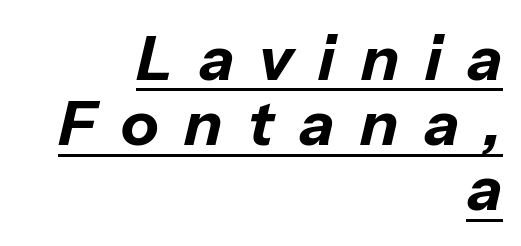
Each letter keeps its own natural width here, so spacing adapts to shape. The characters look thick and weighty, a clear bold. Slanted lettering throughout. Honestly, the underline is the first thing you notice here. Teacher's note: observe the even right margin — that is flush-right alignment. What stands out about the letter spacing? Its width — letters are far apart.
